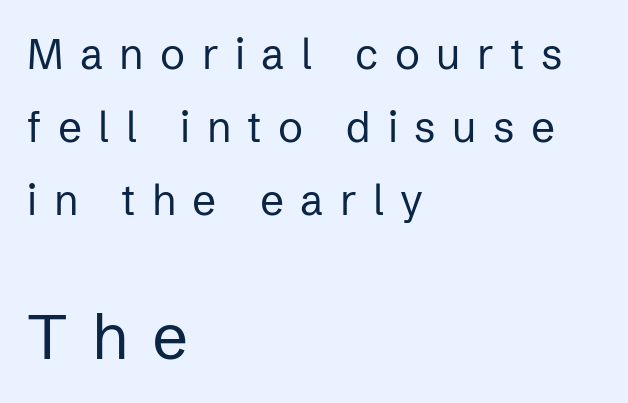
{"serif": "no", "italic": "no", "bold": "no", "weight": "regular", "width": "normal", "stroke_contrast": "low", "x_height": "medium", "monospaced": "no", "underline": "no", "align": "left", "line_spacing_ratio": 1.74, "letter_spacing": "wide", "letter_spacing_em": 0.39, "larger_block": "second", "size_ratio": 1.5, "glyph_px": 63}
